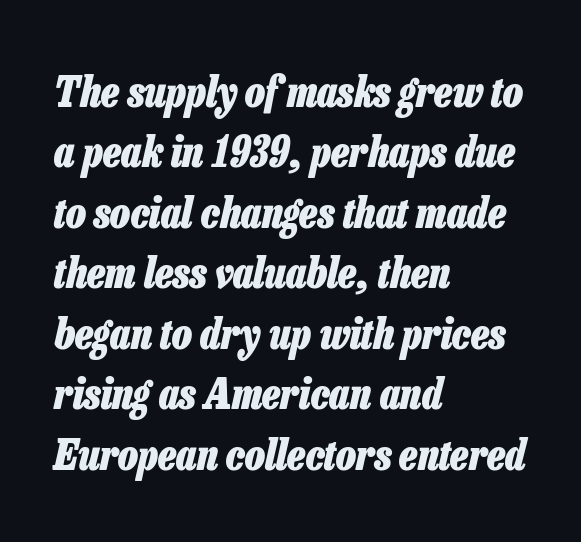
The image shows 42 px heavy, condensed type, italic (leaning right); set left-aligned, normal line spacing (1.44x), normal letter spacing, not underlined; low stroke contrast and a medium x-height.
